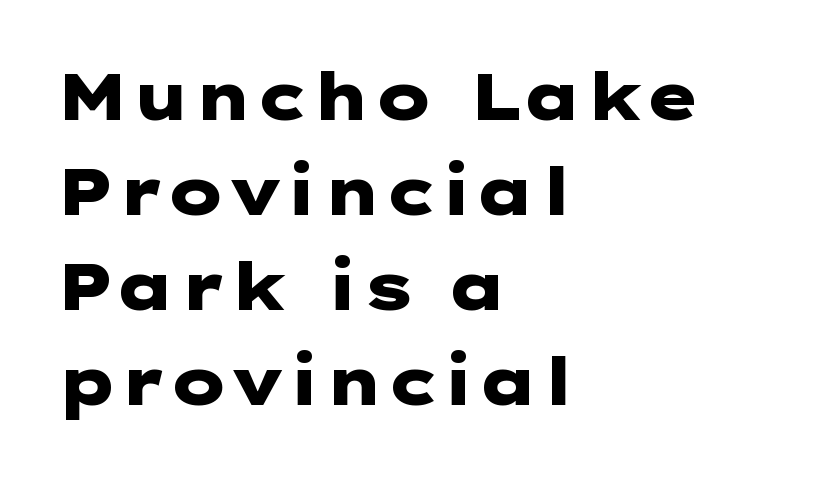
This rendering employs a face without finishing strokes, i.e., a sans-serif. The leading is moderate, giving the passage an even texture. Caption: bold face, heavy strokes. The words here are not underlined. Compared with a centered layout, this one pins lines to the left instead. The typography opts for an upright posture over an oblique one.
